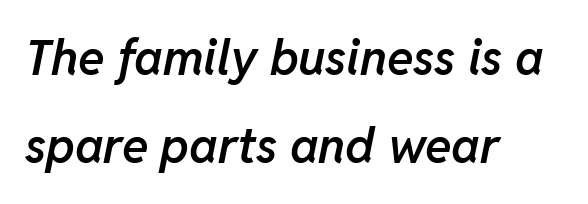
The image shows 49 px semibold type, italic (leaning right); set left-aligned, line spacing 1.8x, normal letter spacing, not underlined; low stroke contrast and a medium x-height.
